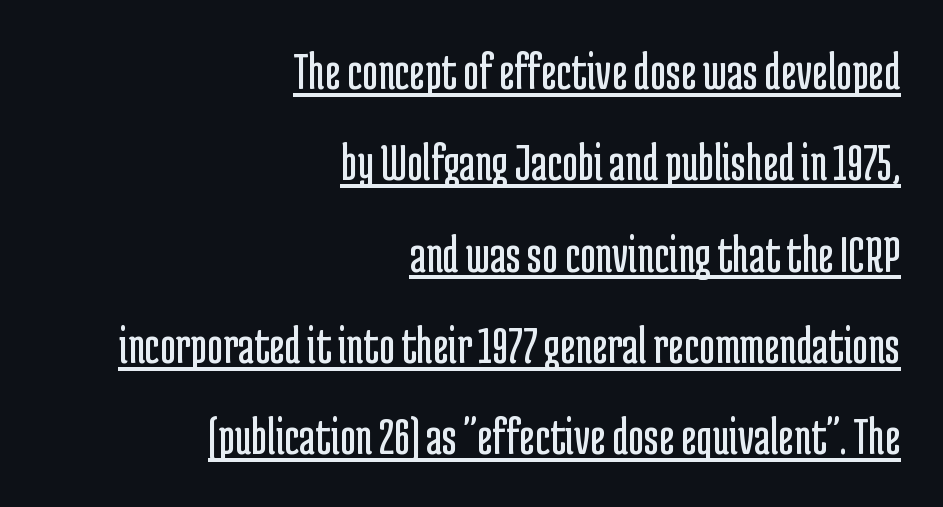
The image shows 54 px regular-weight, condensed sans-serif type, upright; set right-aligned, normal line spacing (1.69x), normal letter spacing, underlined; low stroke contrast and a medium x-height.
